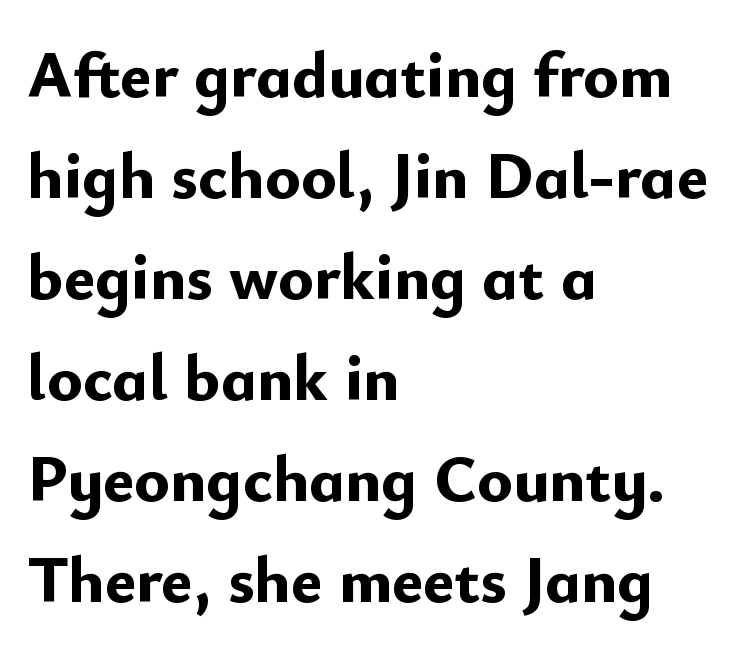
One glance says typical: line gaps are just what's usual. The passage shown is typed in a proportional face where columns would drift. Standard letterfit; no display-style spreading of the glyphs. Notice how thick the strokes are: this is what a full bold looks like.
